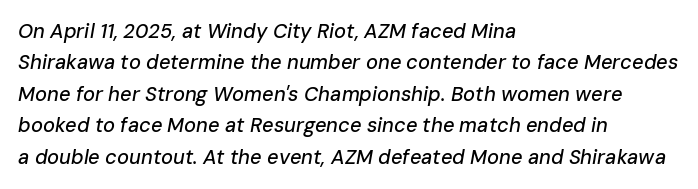
Q: Is the text italic (slanted)? A: Yes, it leans right by about 10 degrees.
Q: Is the text underlined? A: No.
Q: How is the paragraph aligned? A: Left-aligned.
Q: Is the spacing between letters normal or unusually wide? A: Normal.
Q: Is the spacing between lines tight, normal or loose? A: Normal.
